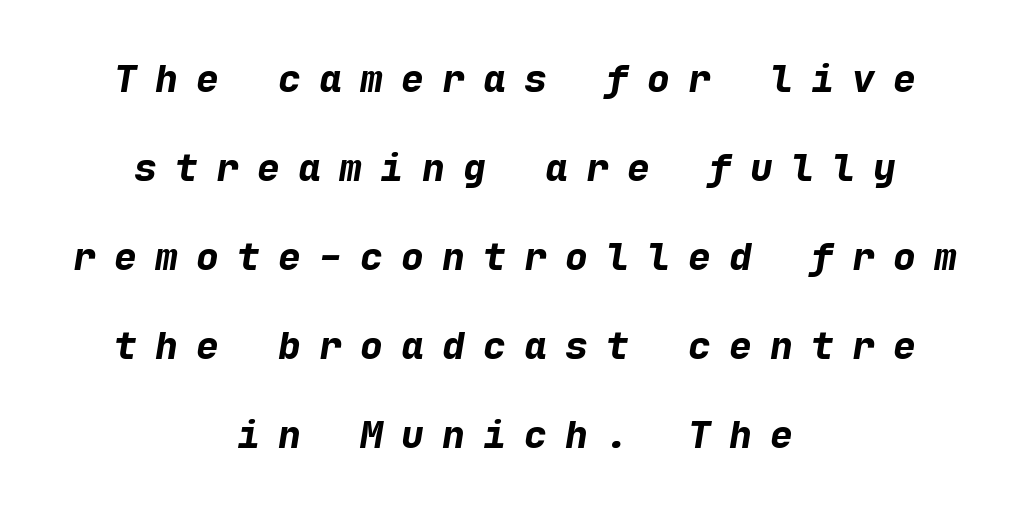
The image shows 38 px bold type, italic (leaning right), monospaced; set centered, loose line spacing (2.34x), unusually wide letter spacing (+0.48 em), not underlined; low stroke contrast and a medium x-height.
